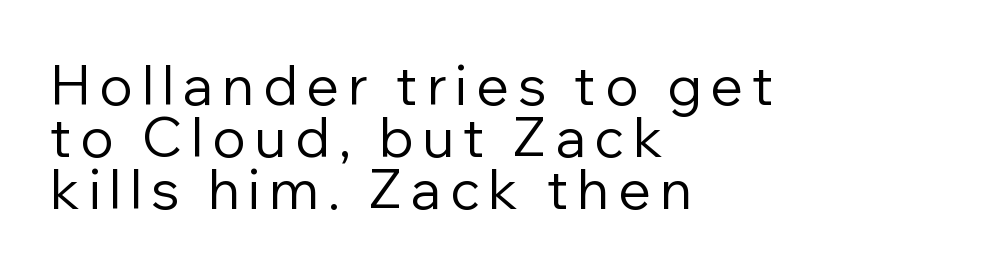
The foot of each line stays bare and open. Weight: not bold — regular or lighter. Does the lettering tilt? It doesn't — this is upright. A student would call this left alignment; a typographer would say flush left, rag right. The text was rendered using a sans face with plain stroke endings. You could not count columns in this text — the font is proportionally spaced.
